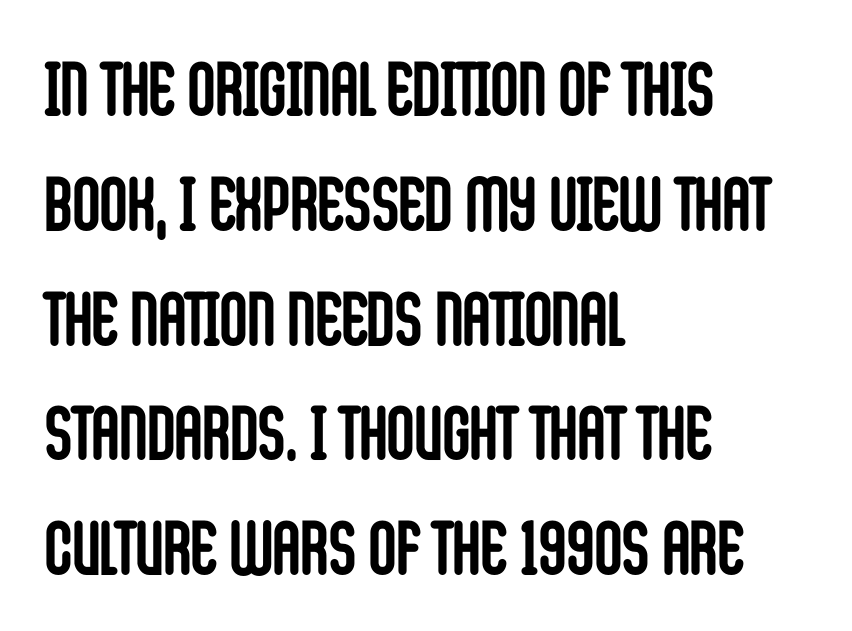
Do the characters align in a grid? No, the font is proportional. Stroke terminals: plain, sans-serif. Stroke thickness is high; the sample reads as a true bold. Alignment: flush left. Characters remain perfectly vertical along every line.
